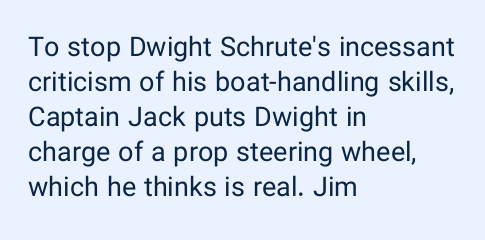
Q: Is the text bold? A: No.
Q: Is the text italic (slanted)? A: No, it is upright.
Q: Is the text underlined? A: No.
Q: How is the paragraph aligned? A: Left-aligned.
Q: Is the spacing between letters normal or unusually wide? A: Normal.
Q: Is the spacing between lines tight, normal or loose? A: Normal.
